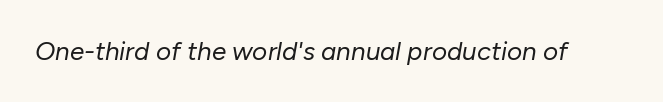
Q: Is the text bold? A: No.
Q: Is the text italic (slanted)? A: Yes, it leans right by about 10 degrees.
Q: Is the text underlined? A: No.
Q: Is the spacing between letters normal or unusually wide? A: Normal.
